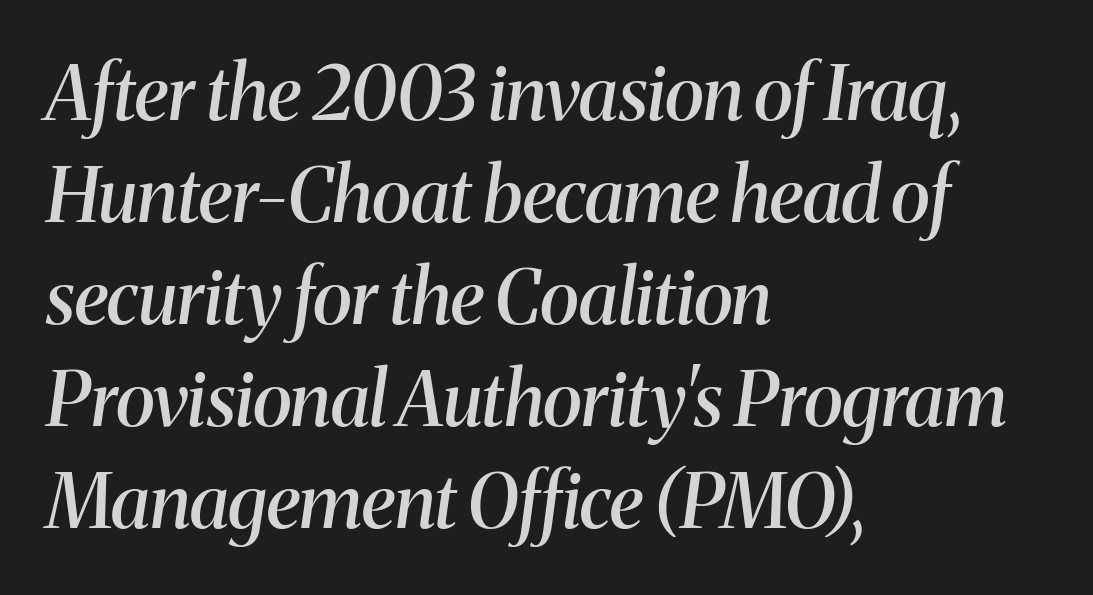
The image shows 75 px semibold serif type, italic (leaning right); set left-aligned, normal line spacing (1.36x), normal letter spacing, not underlined; medium stroke contrast and a medium x-height.
